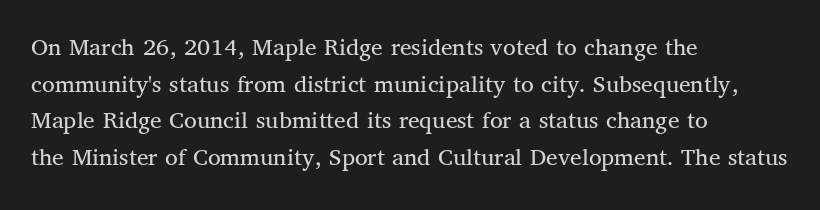
Q: Is the text bold? A: No.
Q: Is the text italic (slanted)? A: No, it is upright.
Q: Is the text underlined? A: No.
Q: How is the paragraph aligned? A: Left-aligned.
Q: Is the spacing between letters normal or unusually wide? A: Normal.
Q: Is the spacing between lines tight, normal or loose? A: Normal.
